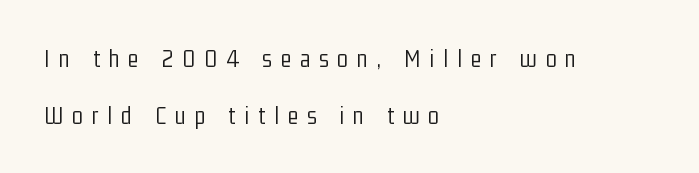
Q: Is the text bold? A: No.
Q: Is the text italic (slanted)? A: No, it is upright.
Q: Is the text underlined? A: No.
Q: How is the paragraph aligned? A: Left-aligned.
Q: Is the spacing between letters normal or unusually wide? A: Unusually wide.
Q: Is the spacing between lines tight, normal or loose? A: Loose.
